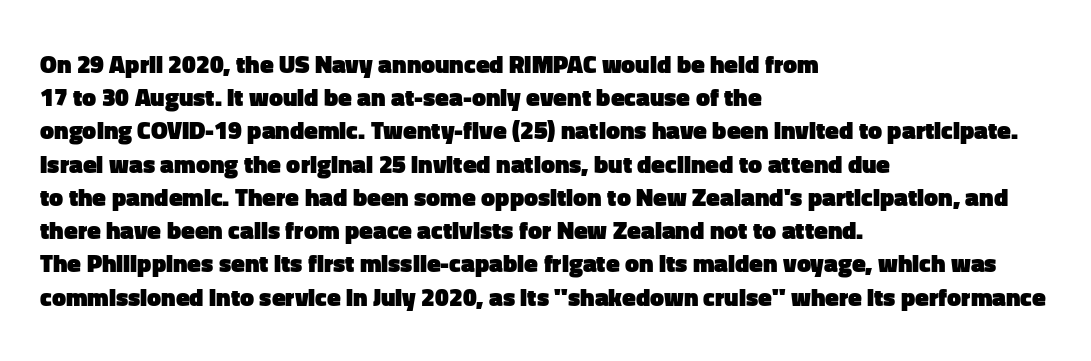
One-word summary of the alignment: left. Compared with an ordinary text face, these strokes are far heavier — a full bold. Interline gaps are of average width in this sample. Letter spacing: default. The baseline area is clear. The letters stand upright; this is a roman face.
